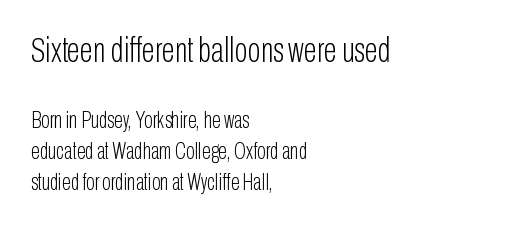
The image shows 35 px light, condensed sans-serif type, upright; set left-aligned, normal line spacing (1.36x), normal letter spacing, not underlined; the first (top) block is 1.52x larger; low stroke contrast and a medium x-height.
